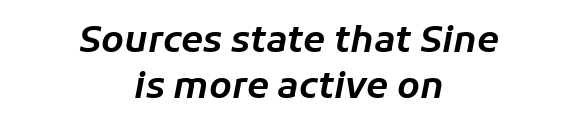
One glance says typical: line gaps are just what's usual. Default kerning and tracking; the words read as compact shapes. Slanted lettering throughout. The typesetter chose a symmetrical, centered arrangement here. Each row of text sits above clean, open space.
